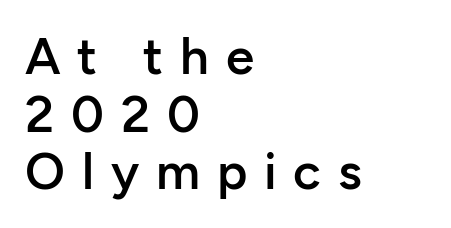
The image shows 51 px semibold sans-serif type, upright; set left-aligned, tight line spacing (1.13x), unusually wide letter spacing (+0.33 em), not underlined; low stroke contrast and a medium x-height.
